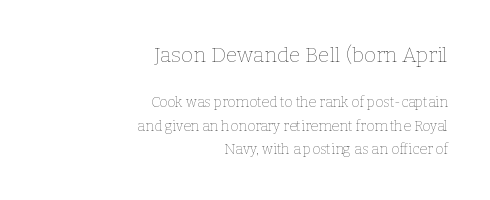
The image shows 21 px text type, upright; set right-aligned, normal line spacing (1.65x), normal letter spacing, not underlined; the first (top) block is 1.5x larger.
